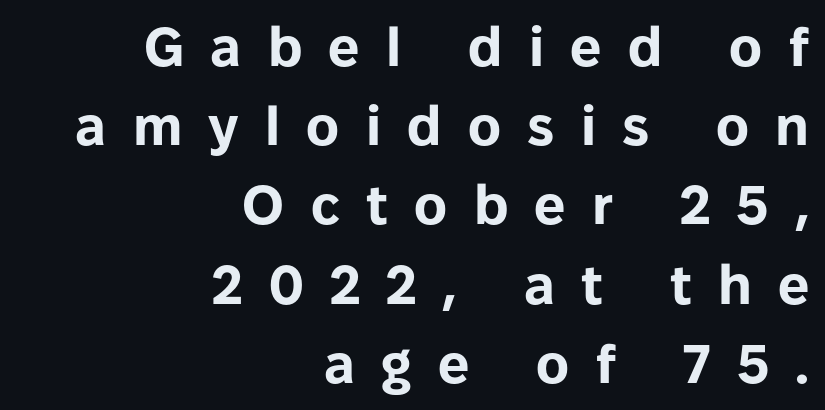
The image shows 55 px bold sans-serif type, upright; set right-aligned, normal line spacing (1.44x), unusually wide letter spacing (+0.48 em), not underlined; low stroke contrast and a medium x-height.
